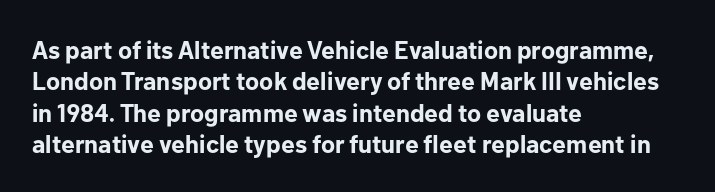
Q: Is the text bold? A: Yes.
Q: Is the text italic (slanted)? A: No, it is upright.
Q: Is the text underlined? A: No.
Q: How is the paragraph aligned? A: Left-aligned.
Q: Is the spacing between letters normal or unusually wide? A: Normal.
Q: Is the spacing between lines tight, normal or loose? A: Normal.
